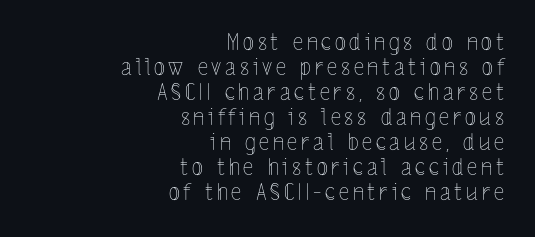
Q: Is the text bold? A: No.
Q: Is the text italic (slanted)? A: No, it is upright.
Q: Is the text underlined? A: No.
Q: How is the paragraph aligned? A: Right-aligned.
Q: Is the spacing between lines tight, normal or loose? A: Tight.
